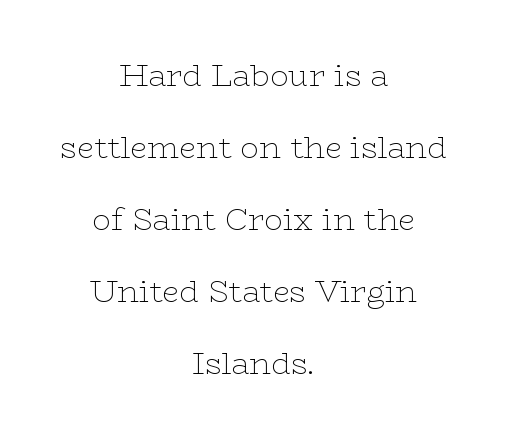
{"serif": "yes", "italic": "no", "bold": "no", "weight": "thin", "width": "wide", "stroke_contrast": "low", "x_height": "medium", "monospaced": "no", "underline": "no", "align": "center", "line_spacing": "loose", "line_spacing_ratio": 2.32, "letter_spacing": "normal", "letter_spacing_em": 0.0, "glyph_px": 31}
